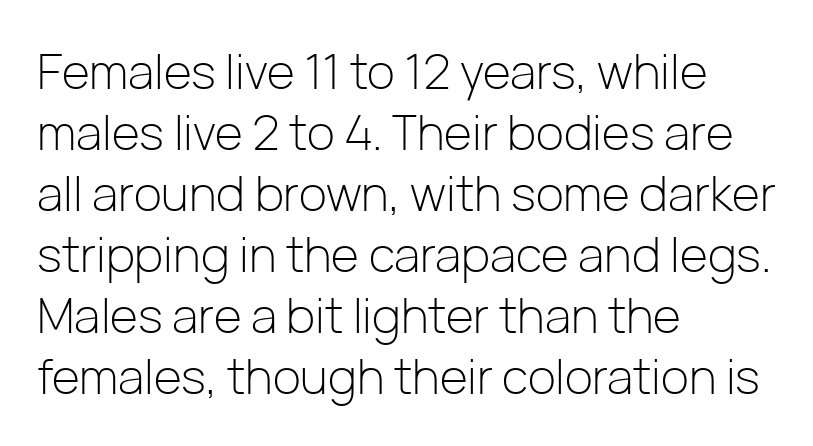
Q: Is the text bold? A: No.
Q: Is the text italic (slanted)? A: No, it is upright.
Q: Is the typeface a serif or a sans-serif typeface? A: Sans-serif.
Q: Is the text underlined? A: No.
Q: How is the paragraph aligned? A: Left-aligned.
Q: Is the spacing between letters normal or unusually wide? A: Normal.
Q: Is the spacing between lines tight, normal or loose? A: Normal.
Q: Width (condensed, normal, or wide)? A: Normal.
Q: Stroke contrast? A: Low.
Q: x-height? A: Medium.
Q: Monospaced? A: No.
